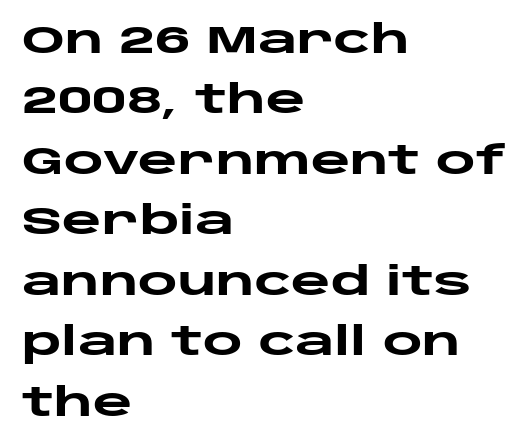
Character widths vary here, with narrow letters taking less room than wide ones. Do the letters lean? They stand straight. A clean baseline with only descenders dipping below it. Type style note: lacks serifs.
